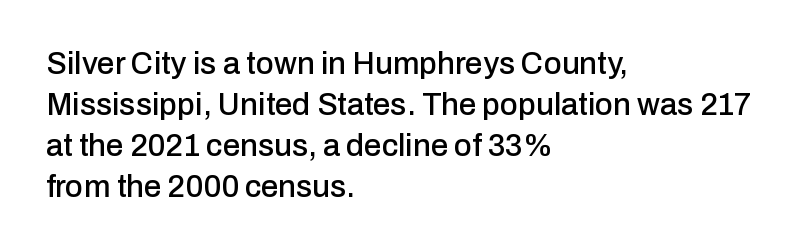
The image shows 31 px sans-serif type, upright; set left-aligned, normal line spacing (1.32x), normal letter spacing, not underlined; low stroke contrast and a medium x-height.
